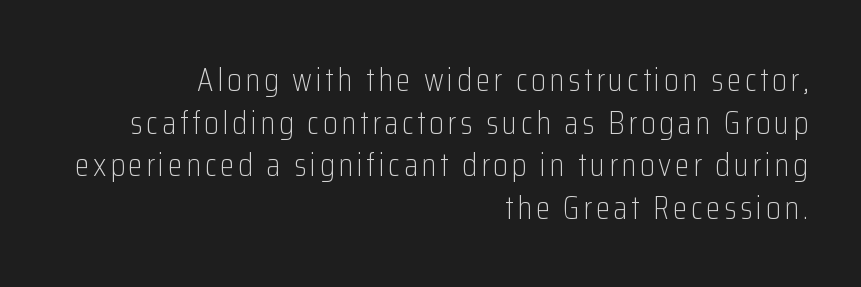
Q: Is the text bold? A: No.
Q: Is the text italic (slanted)? A: No, it is upright.
Q: Is the typeface a serif or a sans-serif typeface? A: Sans-serif.
Q: Is the text underlined? A: No.
Q: How is the paragraph aligned? A: Right-aligned.
Q: Is the spacing between lines tight, normal or loose? A: Normal.
Q: Width (condensed, normal, or wide)? A: Condensed.
Q: Stroke contrast? A: Low.
Q: x-height? A: Medium.
Q: Monospaced? A: No.
